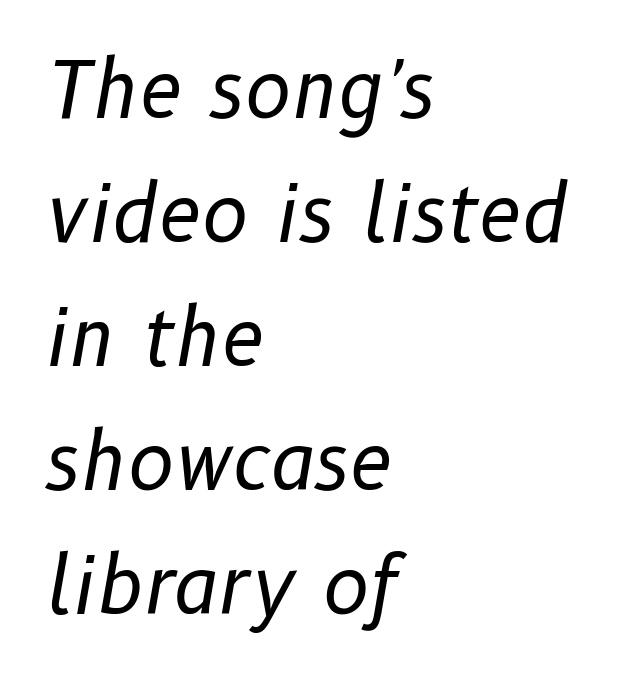
The image shows 78 px regular-weight type, italic (leaning right); set left-aligned, normal line spacing (1.59x), normal letter spacing, not underlined; low stroke contrast and a medium x-height.
